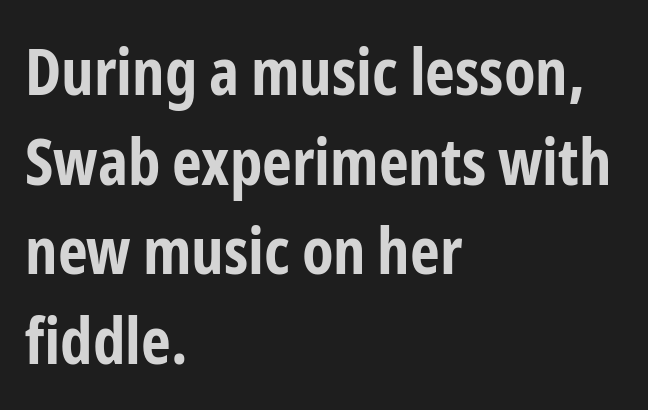
{"serif": "no", "italic": "no", "bold": "yes", "weight": "bold", "width": "condensed", "stroke_contrast": "low", "x_height": "medium", "monospaced": "no", "underline": "no", "align": "left", "line_spacing": "normal", "line_spacing_ratio": 1.38, "letter_spacing": "normal", "letter_spacing_em": 0.0, "glyph_px": 65}
